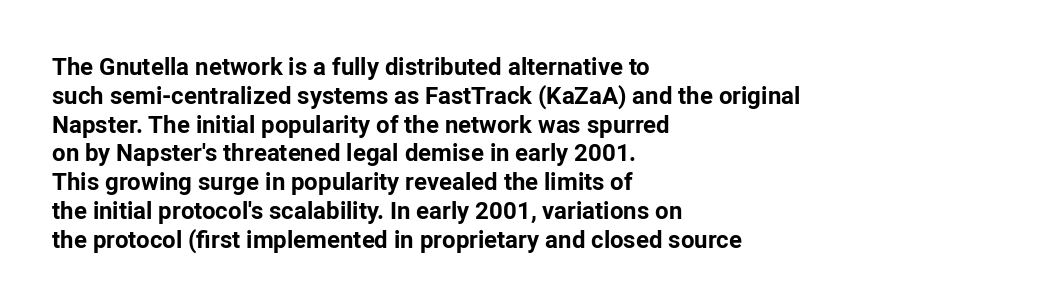
A classic flush-left, rag-right setting is used for this passage. Plenty of ink on the page — the face is bold. A typesetter would mark this as roman, not italic. In terms of letterspacing, this is plain default setting. The zone under the glyphs is completely vacant.
